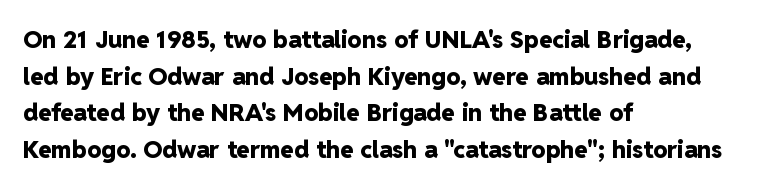
{"italic": "no", "bold": "yes", "underline": "no", "align": "left", "line_spacing": "normal", "line_spacing_ratio": 1.53, "letter_spacing": "normal", "letter_spacing_em": 0.0, "glyph_px": 24}
